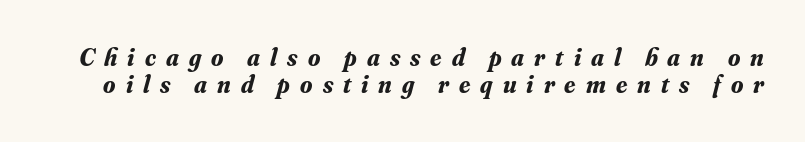
Q: Is the text bold? A: Yes.
Q: Is the text italic (slanted)? A: Yes, it leans right by about 16 degrees.
Q: Is the text underlined? A: No.
Q: Is the spacing between letters normal or unusually wide? A: Unusually wide.
Q: Is the spacing between lines tight, normal or loose? A: Tight.
